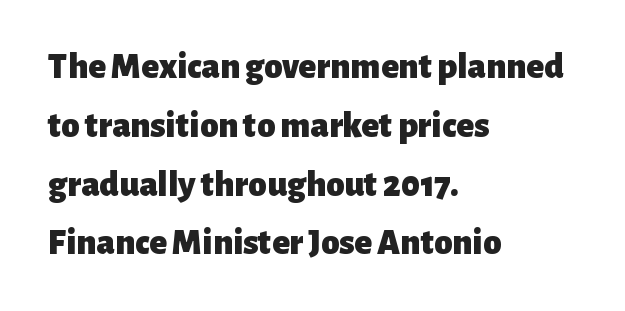
The image shows 37 px heavy sans-serif type, upright; set left-aligned, normal line spacing (1.59x), normal letter spacing, not underlined; low stroke contrast and a medium x-height.
